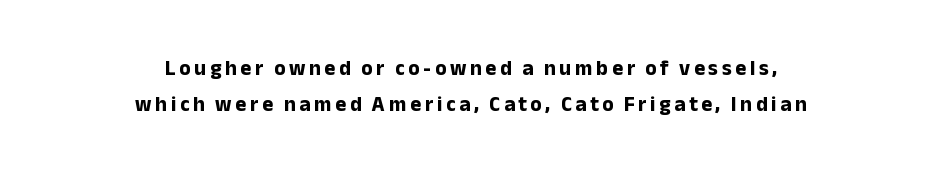
{"italic": "no", "bold": "yes", "underline": "no", "align": "center", "line_spacing_ratio": 1.73, "glyph_px": 21}
